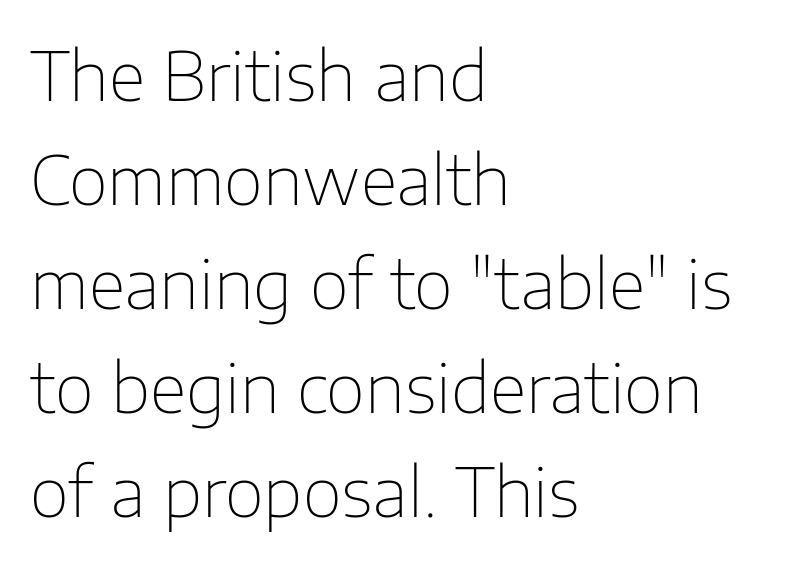
Q: Is the text bold? A: No.
Q: Is the text italic (slanted)? A: No, it is upright.
Q: Is the typeface a serif or a sans-serif typeface? A: Sans-serif.
Q: Is the text underlined? A: No.
Q: How is the paragraph aligned? A: Left-aligned.
Q: Is the spacing between letters normal or unusually wide? A: Normal.
Q: Is the spacing between lines tight, normal or loose? A: Normal.
Q: Width (condensed, normal, or wide)? A: Normal.
Q: Stroke contrast? A: Low.
Q: x-height? A: Medium.
Q: Monospaced? A: No.
